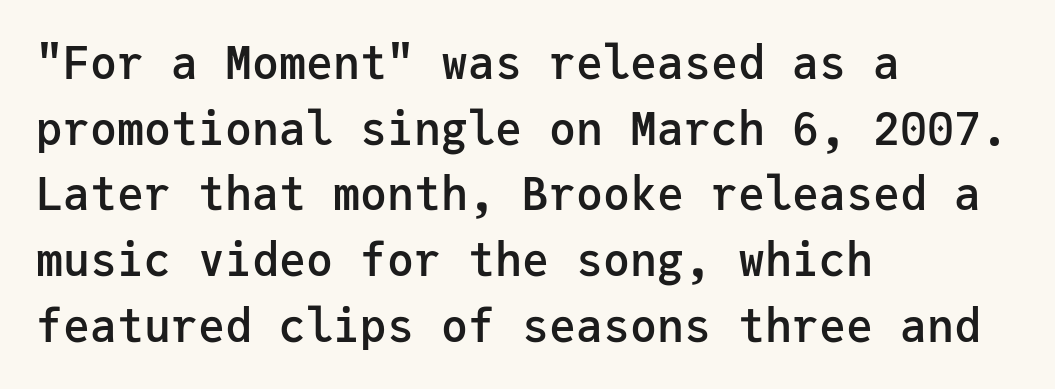
Q: Is the text bold? A: Semi-bold.
Q: Is the text italic (slanted)? A: No, it is upright.
Q: Is the typeface a serif or a sans-serif typeface? A: Sans-serif.
Q: Is the text underlined? A: No.
Q: How is the paragraph aligned? A: Left-aligned.
Q: Is the spacing between letters normal or unusually wide? A: Normal.
Q: Is the spacing between lines tight, normal or loose? A: Normal.
Q: Width (condensed, normal, or wide)? A: Normal.
Q: Stroke contrast? A: Low.
Q: x-height? A: Medium.
Q: Monospaced? A: Yes.
